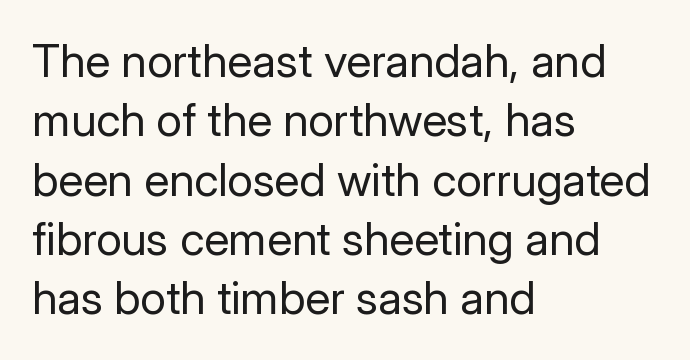
{"serif": "no", "italic": "no", "bold": "no", "weight": "regular", "width": "normal", "stroke_contrast": "low", "x_height": "medium", "monospaced": "no", "underline": "no", "align": "left", "line_spacing": "normal", "line_spacing_ratio": 1.29, "letter_spacing": "normal", "letter_spacing_em": 0.0, "glyph_px": 46}
